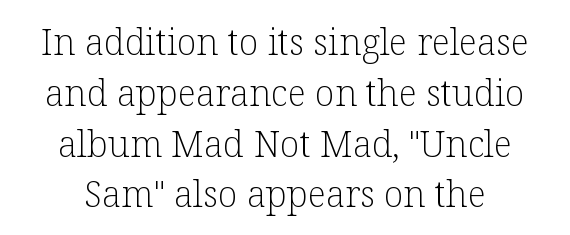
The image shows 36 px light serif type, upright; set centered, normal line spacing (1.41x), normal letter spacing, not underlined; low stroke contrast and a medium x-height.
